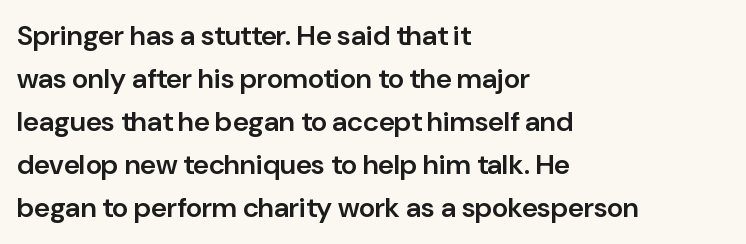
{"serif": "no", "italic": "no", "bold": "semi", "weight": "semibold", "width": "normal", "stroke_contrast": "low", "x_height": "medium", "monospaced": "no", "underline": "no", "align": "left", "line_spacing": "normal", "line_spacing_ratio": 1.54, "letter_spacing": "normal", "letter_spacing_em": 0.0, "glyph_px": 28}
